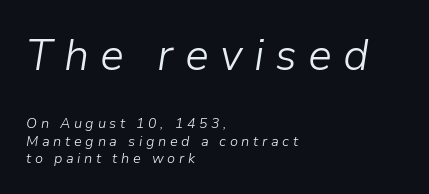
Q: Is the text bold? A: No.
Q: Is the text italic (slanted)? A: Yes, it leans right by about 9 degrees.
Q: Is the text underlined? A: No.
Q: How is the paragraph aligned? A: Left-aligned.
Q: Is the spacing between letters normal or unusually wide? A: Unusually wide.
Q: Which block of text is set in a larger size, the first (top) or the second (bottom)? A: The first (top) one.
Q: Width (condensed, normal, or wide)? A: Normal.
Q: Stroke contrast? A: Low.
Q: x-height? A: Medium.
Q: Monospaced? A: No.
